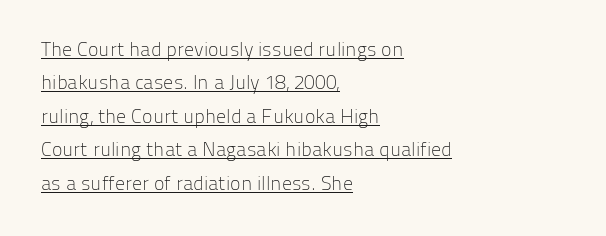
The image shows 20 px text type, upright; set left-aligned, normal line spacing (1.67x), normal letter spacing, underlined.
